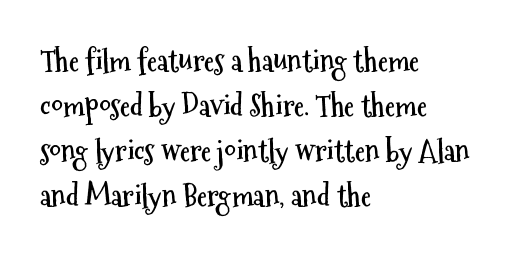
Strong, thick strokes mark this as bold type. Compared with typical paragraphs, the rows here are spaced about the same. Words appear dense and cohesive because spacing is normal. Descender tails drop into unmarked territory. Spacing verdict: proportional, widths tailored to each character.
